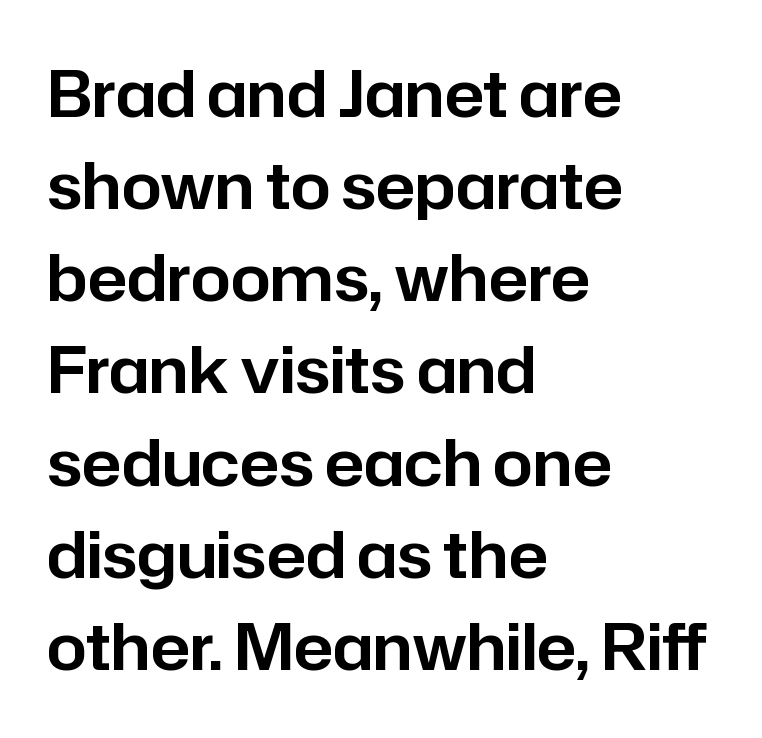
The image shows 64 px sans-serif type, upright; set left-aligned, normal line spacing (1.44x), normal letter spacing, not underlined; low stroke contrast and a medium x-height.
